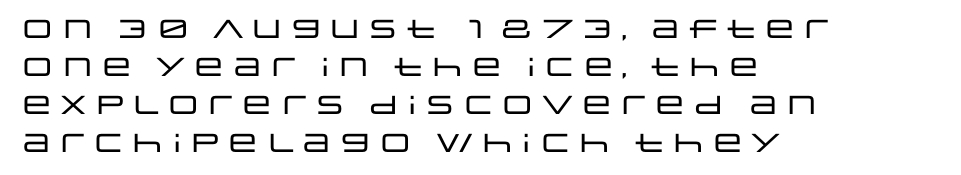
Q: Is the text italic (slanted)? A: No, it is upright.
Q: Is the text underlined? A: No.
Q: How is the paragraph aligned? A: Left-aligned.
Q: Is the spacing between letters normal or unusually wide? A: Normal.
Q: Is the spacing between lines tight, normal or loose? A: Normal.
